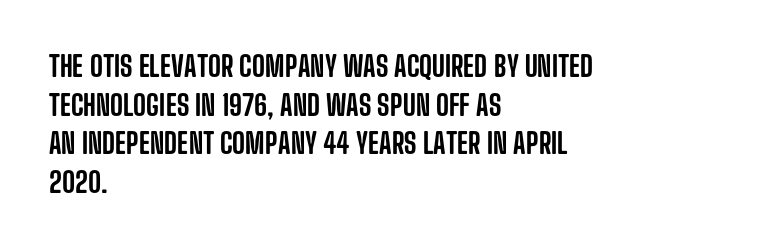
Q: Is the text italic (slanted)? A: No, it is upright.
Q: Is the typeface a serif or a sans-serif typeface? A: Sans-serif.
Q: Is the text underlined? A: No.
Q: How is the paragraph aligned? A: Left-aligned.
Q: Is the spacing between letters normal or unusually wide? A: Normal.
Q: Is the spacing between lines tight, normal or loose? A: Normal.
Q: Width (condensed, normal, or wide)? A: Condensed.
Q: Stroke contrast? A: Low.
Q: x-height? A: Large.
Q: Monospaced? A: No.
